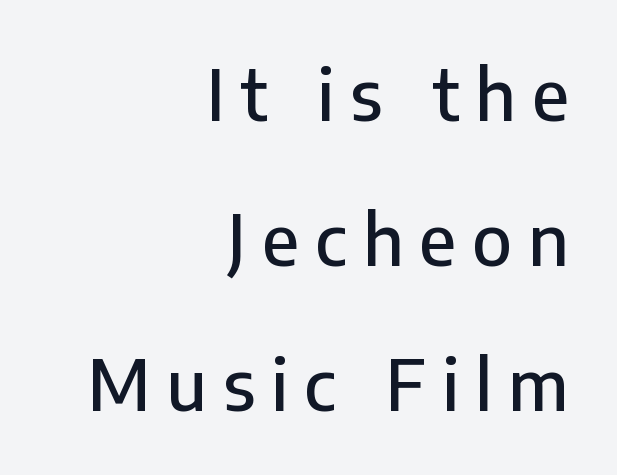
Is there any slant? The stems are plumb. What stands out about the letter spacing? Its width — letters are far apart. The face used here is proportionally spaced, like ordinary book or web type. The face used here is a sans, in the tradition of grotesques and geometrics. Descenders are the only things crossing below the line.
